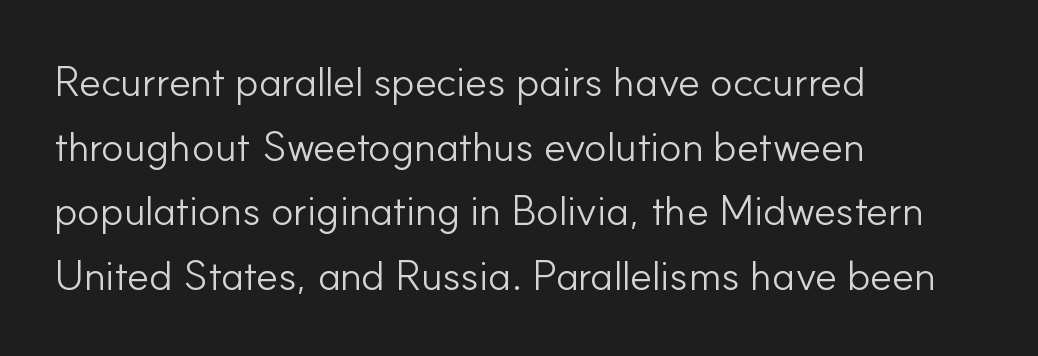
Do the characters align in a grid? No, the font is proportional. The rag falls on the right side of this text block. These lines sit exactly where default settings would place them. You could call the tracking neutral — neither tight nor loose.
